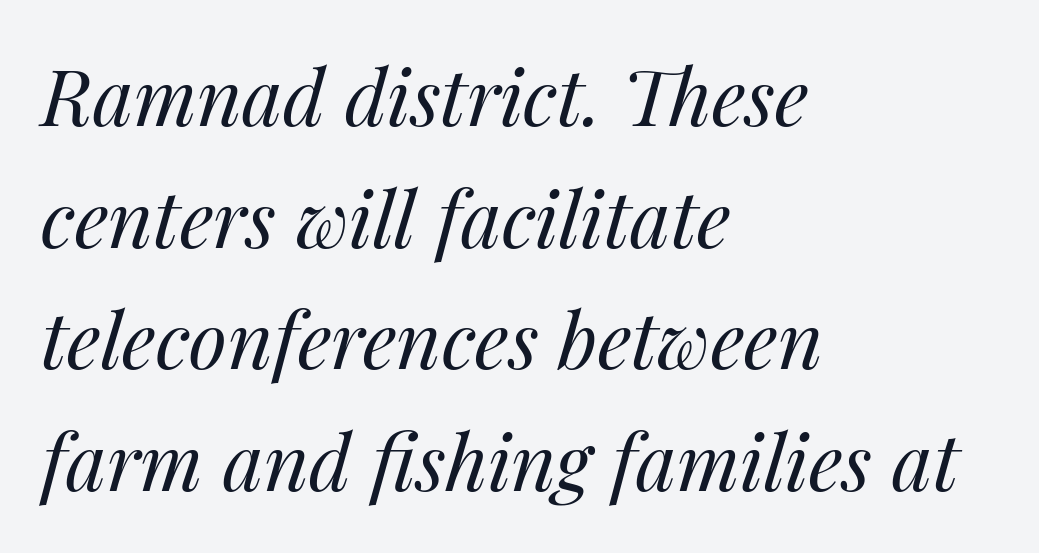
Q: Is the text bold? A: No.
Q: Is the text italic (slanted)? A: Yes, it leans right by about 14 degrees.
Q: Is the text underlined? A: No.
Q: How is the paragraph aligned? A: Left-aligned.
Q: Is the spacing between letters normal or unusually wide? A: Normal.
Q: Is the spacing between lines tight, normal or loose? A: Normal.
Q: Width (condensed, normal, or wide)? A: Normal.
Q: Stroke contrast? A: Medium.
Q: x-height? A: Medium.
Q: Monospaced? A: No.
